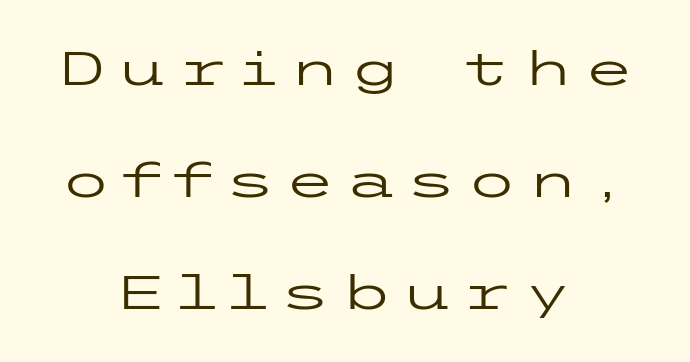
{"serif": "no", "italic": "no", "bold": "no", "weight": "regular", "width": "wide", "stroke_contrast": "low", "x_height": "medium", "underline": "no", "align": "center", "line_spacing": "loose", "line_spacing_ratio": 2.38, "glyph_px": 47}
